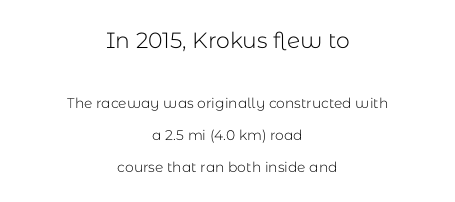
Q: Is the text bold? A: No.
Q: Is the text italic (slanted)? A: No, it is upright.
Q: Is the text underlined? A: No.
Q: How is the paragraph aligned? A: Centered.
Q: Is the spacing between letters normal or unusually wide? A: Normal.
Q: Is the spacing between lines tight, normal or loose? A: Loose.
Q: Which block of text is set in a larger size, the first (top) or the second (bottom)? A: The first (top) one.
